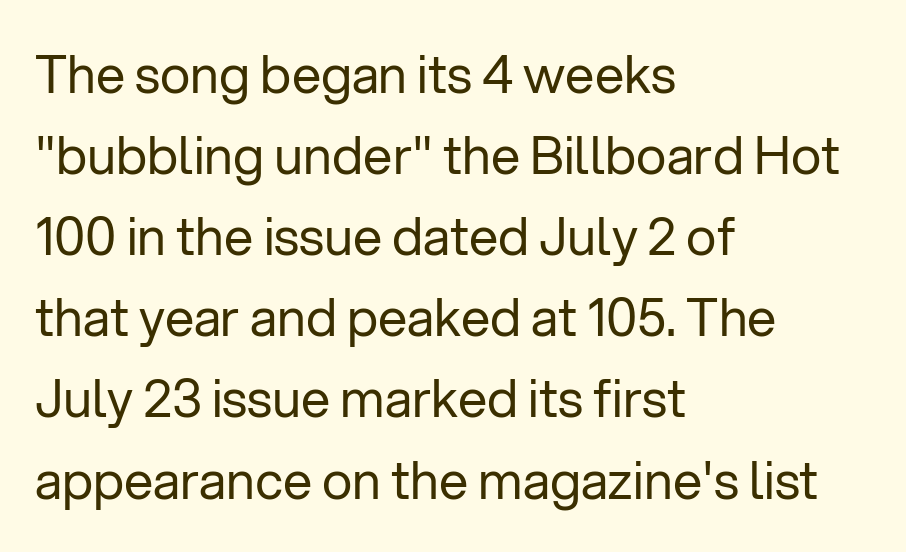
The image shows 52 px regular-weight sans-serif type, upright; set left-aligned, normal line spacing (1.56x), normal letter spacing, not underlined; low stroke contrast and a medium x-height.
